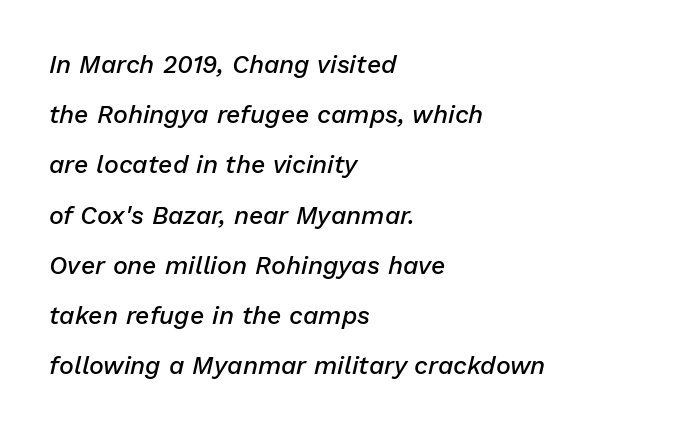
The image shows 25 px text type, italic (leaning right); set left-aligned, loose line spacing (2.01x), normal letter spacing, not underlined.
